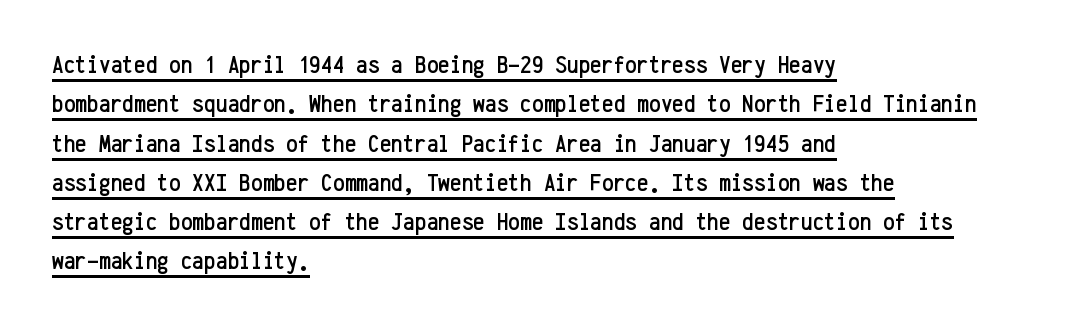
{"italic": "no", "underline": "yes", "align": "left", "line_spacing": "normal", "line_spacing_ratio": 1.51, "letter_spacing": "normal", "letter_spacing_em": 0.0, "glyph_px": 26}
